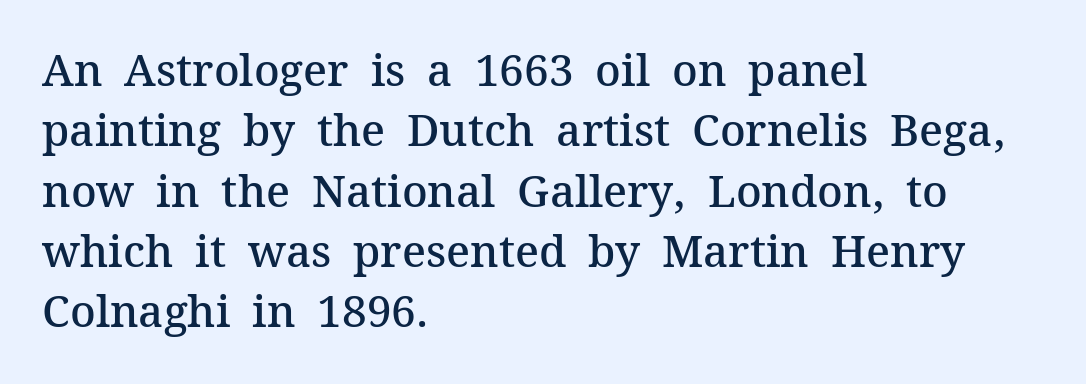
Is this a fixed-width face? No — the glyphs have proportional, varying widths. The type sits square on the baseline with zero lean. One-word summary of the alignment: left. The strip under each line holds only bare page. The passage shown is typeset with a serif family. Vertically, the passage feels balanced, rows spaced as you'd expect.
